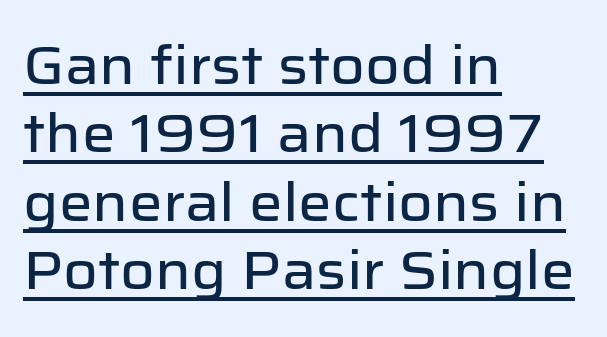
Italic: no, the glyphs are upright roman. The specimen includes a rule beneath the text block's lines. The vertical gap from one line to the next is medium. Varying glyph widths throughout — classic text-font behaviour. Type style note: lacks serifs.
